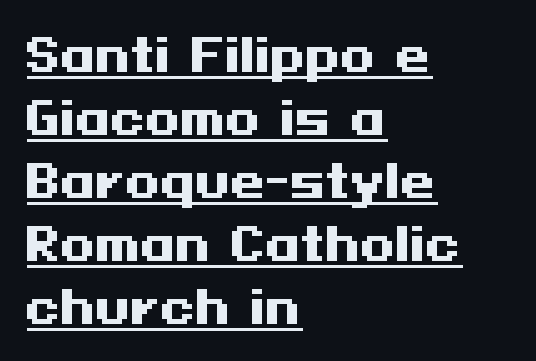
Q: Is the text bold? A: Yes.
Q: Is the text italic (slanted)? A: No, it is upright.
Q: Is the typeface a serif or a sans-serif typeface? A: Sans-serif.
Q: Is the text underlined? A: Yes.
Q: How is the paragraph aligned? A: Left-aligned.
Q: Is the spacing between letters normal or unusually wide? A: Normal.
Q: Is the spacing between lines tight, normal or loose? A: Normal.
Q: Width (condensed, normal, or wide)? A: Wide.
Q: Stroke contrast? A: Medium.
Q: x-height? A: Medium.
